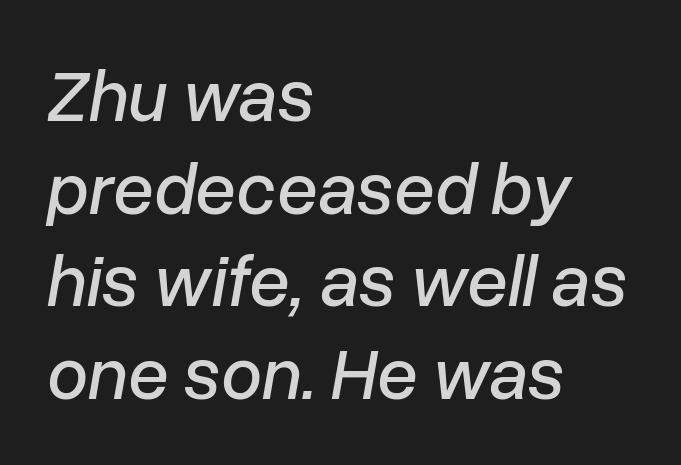
{"italic": "yes", "lean": "right", "slant_degrees": 10, "width": "normal", "stroke_contrast": "low", "x_height": "medium", "monospaced": "no", "underline": "no", "align": "left", "line_spacing": "normal", "line_spacing_ratio": 1.27, "letter_spacing": "normal", "letter_spacing_em": 0.0, "glyph_px": 73}
